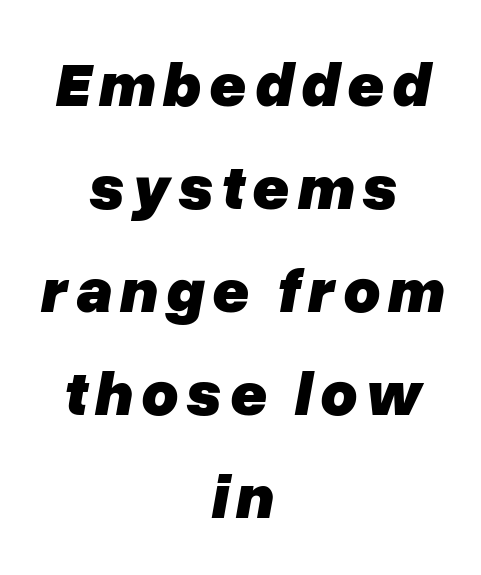
Q: Is the text bold? A: Yes.
Q: Is the text italic (slanted)? A: Yes, it leans right by about 10 degrees.
Q: Is the text underlined? A: No.
Q: How is the paragraph aligned? A: Centered.
Q: Is the spacing between lines tight, normal or loose? A: Normal.
Q: Width (condensed, normal, or wide)? A: Normal.
Q: Stroke contrast? A: Low.
Q: x-height? A: Medium.
Q: Monospaced? A: No.
